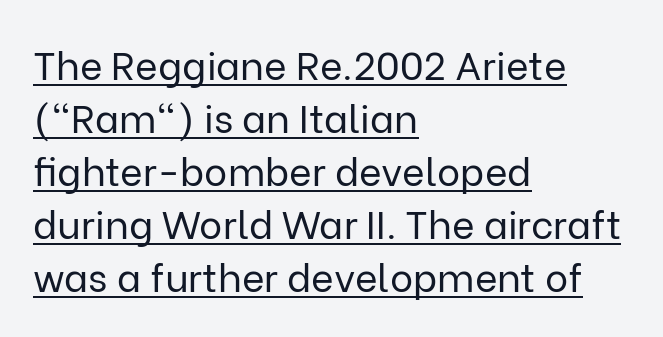
{"serif": "no", "italic": "no", "bold": "no", "weight": "regular", "width": "normal", "stroke_contrast": "low", "x_height": "medium", "monospaced": "no", "underline": "yes", "align": "left", "line_spacing": "normal", "line_spacing_ratio": 1.36, "letter_spacing": "normal", "letter_spacing_em": 0.0, "glyph_px": 39}
